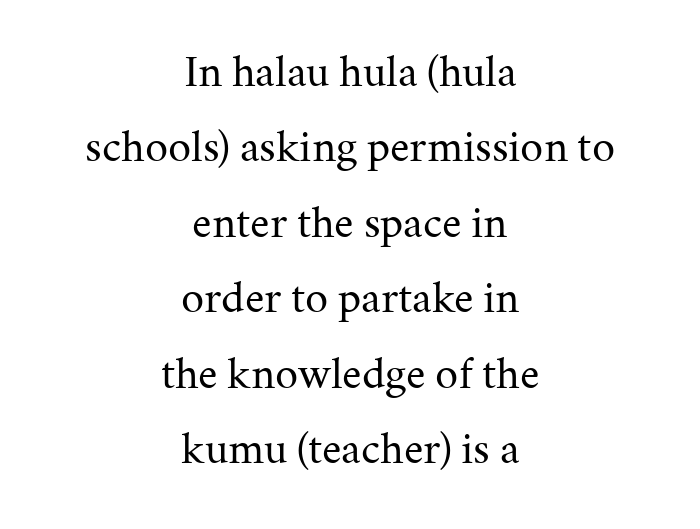
Q: Is the text bold? A: No.
Q: Is the text italic (slanted)? A: No, it is upright.
Q: Is the typeface a serif or a sans-serif typeface? A: Serif.
Q: Is the text underlined? A: No.
Q: How is the paragraph aligned? A: Centered.
Q: Is the spacing between letters normal or unusually wide? A: Normal.
Q: Is the spacing between lines tight, normal or loose? A: Normal.
Q: Width (condensed, normal, or wide)? A: Normal.
Q: Stroke contrast? A: Medium.
Q: x-height? A: Medium.
Q: Monospaced? A: No.
